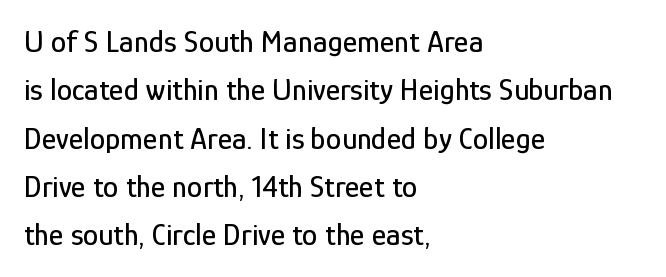
The image shows 31 px condensed sans-serif type, upright; set left-aligned, normal line spacing (1.56x), normal letter spacing, not underlined; low stroke contrast and a medium x-height.
